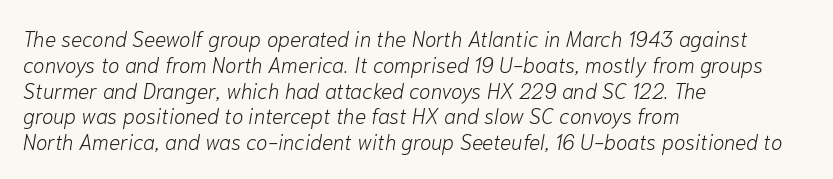
What stands out about the letter spacing? Nothing — it is the standard amount. Each stroke keeps to a modest, everyday thickness or less. The glyphs look as if they've been sheared to an angle. The typesetter chose a ragged-right arrangement here. The baseline area is clear.
